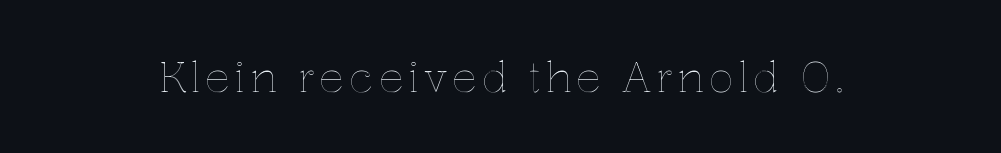
Varying glyph widths throughout — classic text-font behaviour. Clear beneath every line of the passage. This is the regular roman posture of the typeface.
